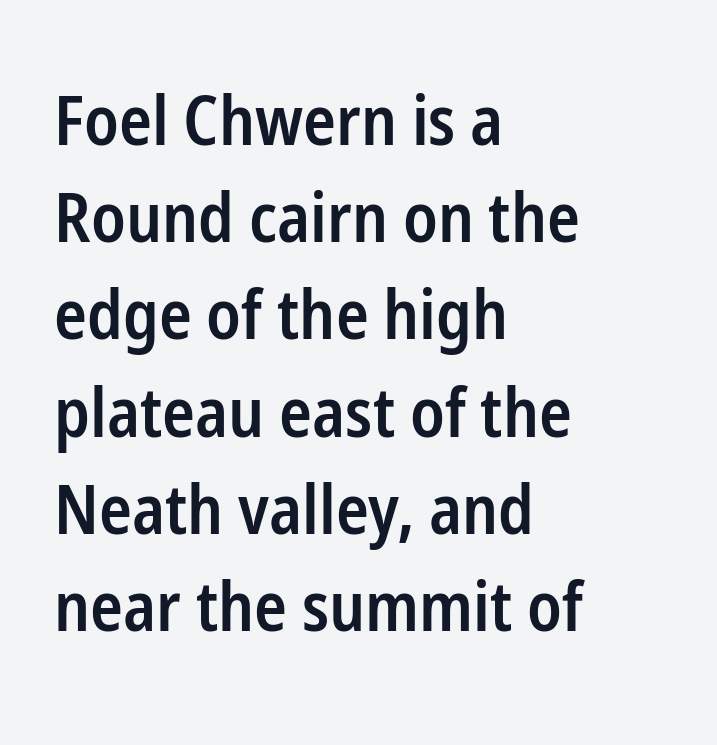
Default kerning and tracking; the words read as compact shapes. Proportional: the letters do not fall into vertical columns. Quick note: interline space is typical. Every letter is mildly thick-stroked: semibold rather than bold. Is there any slant? The stems are plumb. These lines are composed in type without serifs.
